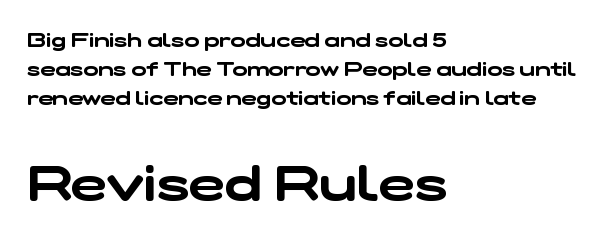
Is this a fixed-width face? No — the glyphs have proportional, varying widths. A normal amount of white space separates one row of letters from the next. Top chunk: small. Bottom chunk: large. The passage shown is not underscored anywhere. The characters display no serif detailing; their extremities are plain.
